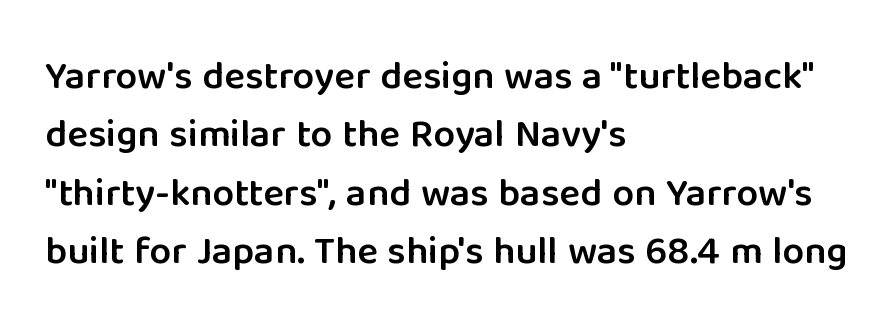
The image shows 39 px semibold sans-serif type, upright; set left-aligned, normal line spacing (1.5x), normal letter spacing, not underlined; low stroke contrast and a medium x-height.
